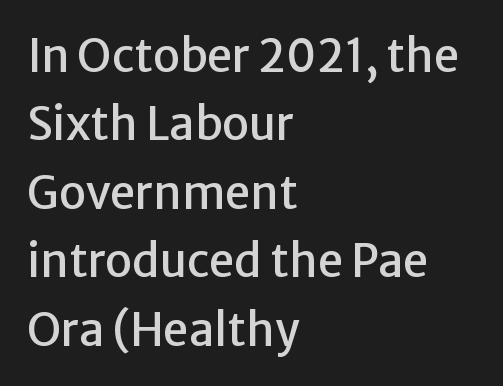
Q: Is the text italic (slanted)? A: No, it is upright.
Q: Is the typeface a serif or a sans-serif typeface? A: Sans-serif.
Q: Is the text underlined? A: No.
Q: How is the paragraph aligned? A: Left-aligned.
Q: Is the spacing between letters normal or unusually wide? A: Normal.
Q: Is the spacing between lines tight, normal or loose? A: Normal.
Q: Width (condensed, normal, or wide)? A: Normal.
Q: Stroke contrast? A: Low.
Q: x-height? A: Medium.
Q: Monospaced? A: No.
